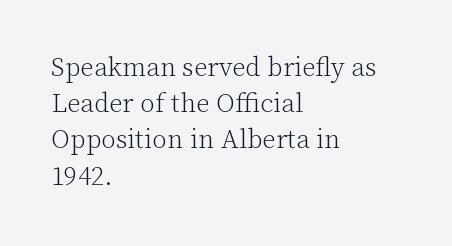
The image shows 27 px text type, upright; set left-aligned, normal line spacing (1.34x), normal letter spacing, not underlined.
